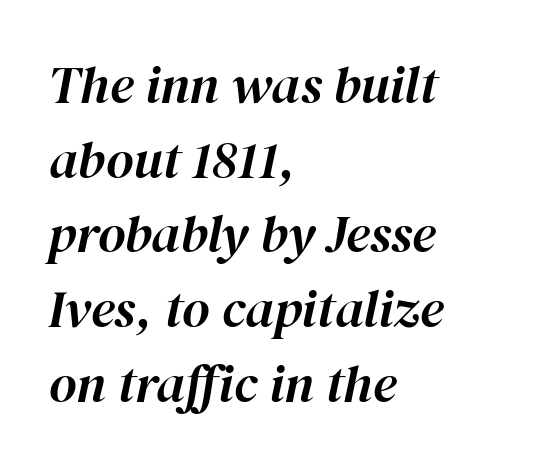
This block has exactly the height ordinary leading produces. Caption: standard tracking, unaltered. A bare baseline throughout the passage. Is the block centered? No — it sits flush against the left margin. Spacing verdict: proportional, widths tailored to each character. Italic: yes, the glyphs are oblique.
